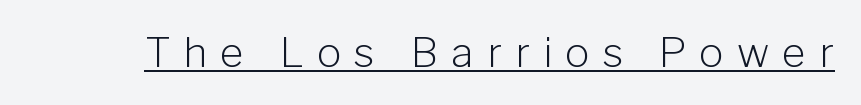
{"serif": "no", "italic": "no", "bold": "no", "weight": "light", "width": "normal", "stroke_contrast": "low", "x_height": "medium", "monospaced": "no", "underline": "yes", "letter_spacing": "wide", "letter_spacing_em": 0.32, "glyph_px": 41}
